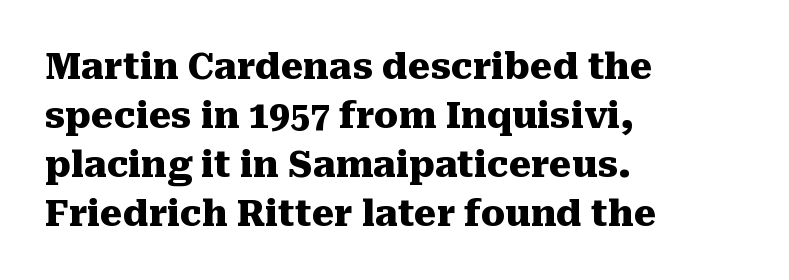
Q: Is the text bold? A: Yes.
Q: Is the text italic (slanted)? A: No, it is upright.
Q: Is the typeface a serif or a sans-serif typeface? A: Serif.
Q: Is the text underlined? A: No.
Q: How is the paragraph aligned? A: Left-aligned.
Q: Is the spacing between letters normal or unusually wide? A: Normal.
Q: Is the spacing between lines tight, normal or loose? A: Normal.
Q: Width (condensed, normal, or wide)? A: Normal.
Q: Stroke contrast? A: Medium.
Q: x-height? A: Medium.
Q: Monospaced? A: No.
